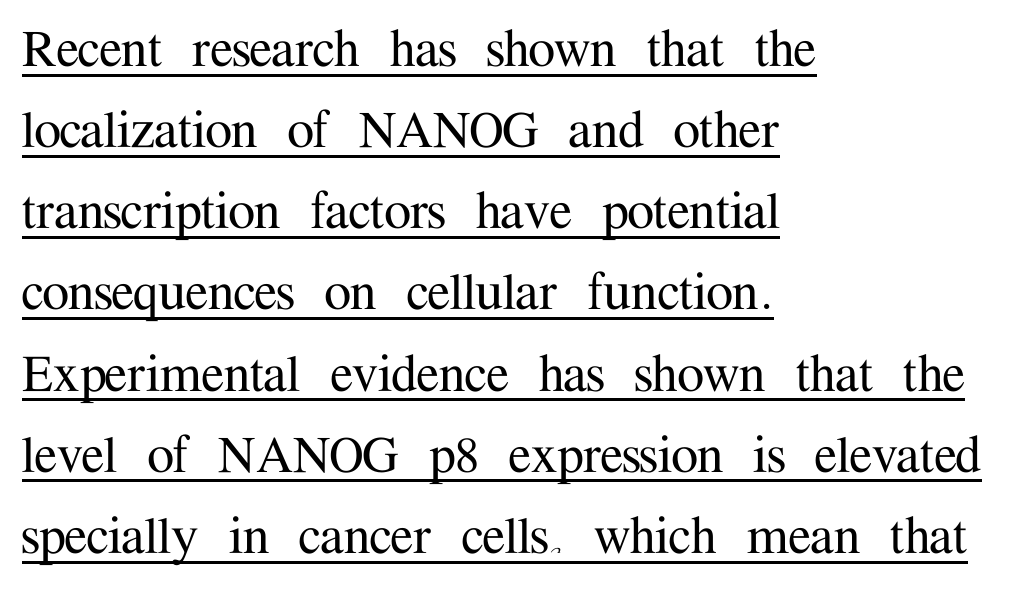
Q: Is the text italic (slanted)? A: No, it is upright.
Q: Is the typeface a serif or a sans-serif typeface? A: Serif.
Q: Is the text underlined? A: Yes.
Q: How is the paragraph aligned? A: Left-aligned.
Q: Is the spacing between letters normal or unusually wide? A: Normal.
Q: Is the spacing between lines tight, normal or loose? A: Normal.
Q: Width (condensed, normal, or wide)? A: Normal.
Q: Stroke contrast? A: Medium.
Q: x-height? A: Medium.
Q: Monospaced? A: No.
